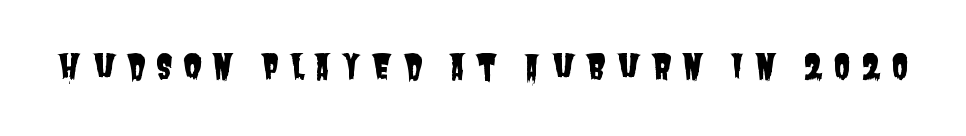
The image shows 34 px condensed sans-serif type; set unusually wide letter spacing (+0.3 em), not underlined; low stroke contrast and a large x-height.
